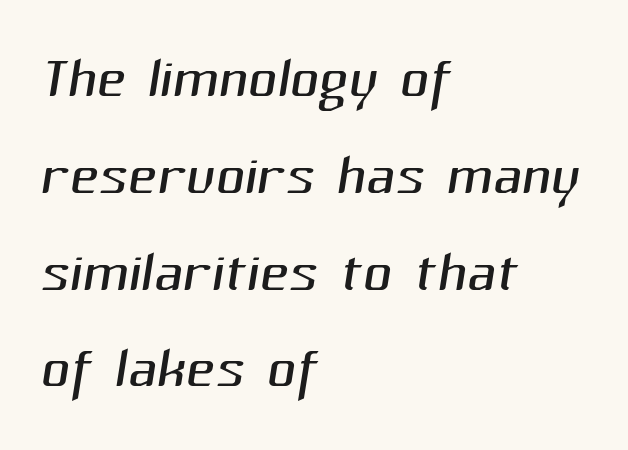
{"serif": "no", "bold": "no", "weight": "light", "width": "normal", "stroke_contrast": "medium", "x_height": "medium", "monospaced": "no", "underline": "no", "align": "left", "line_spacing_ratio": 1.21, "letter_spacing": "normal", "letter_spacing_em": 0.0, "glyph_px": 80}
